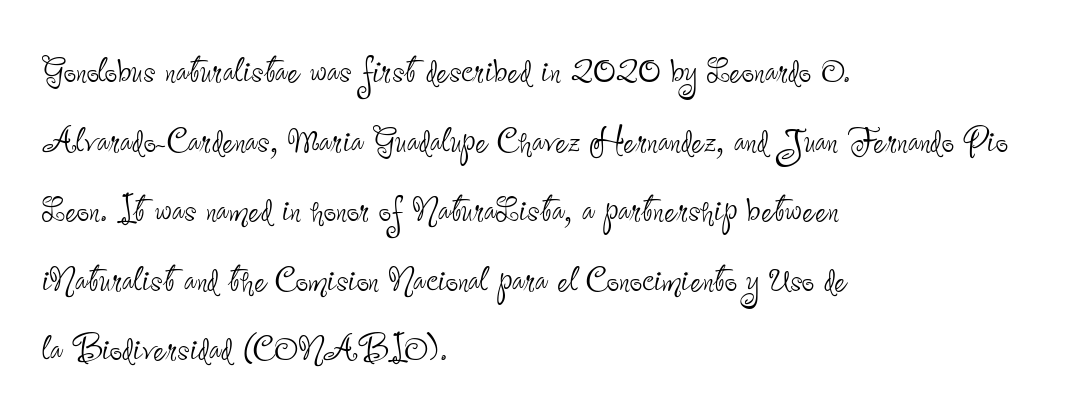
{"serif": "no", "bold": "no", "weight": "thin", "width": "condensed", "stroke_contrast": "low", "x_height": "small", "monospaced": "no", "underline": "no", "align": "left", "line_spacing": "normal", "line_spacing_ratio": 1.58, "letter_spacing": "normal", "letter_spacing_em": 0.0, "glyph_px": 44}
